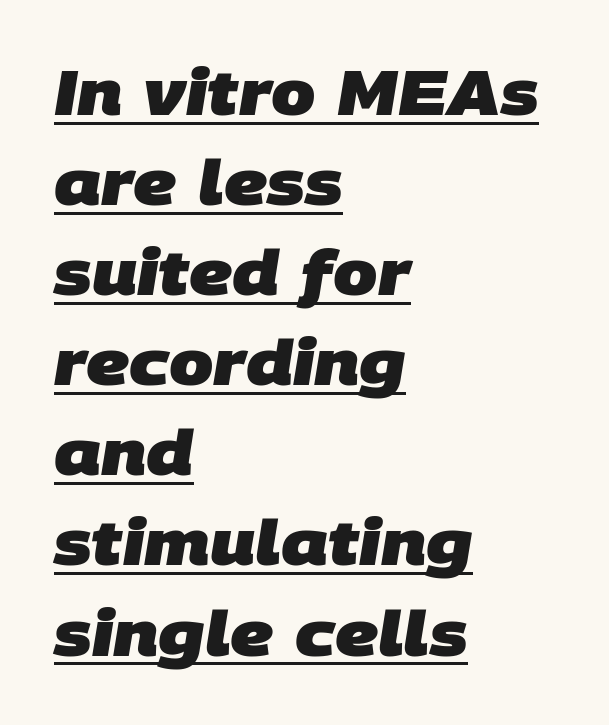
The image shows 63 px heavy sans-serif type; set left-aligned, normal line spacing (1.43x), normal letter spacing, underlined; low stroke contrast and a large x-height.
